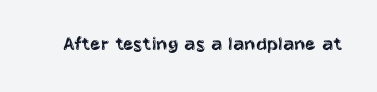
{"italic": "no", "bold": "no", "underline": "no", "letter_spacing": "normal", "letter_spacing_em": 0.0, "glyph_px": 21}
